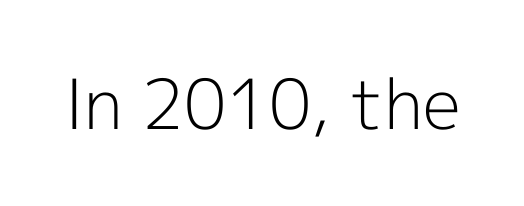
The image shows 69 px light sans-serif type, upright; set normal letter spacing, not underlined; a medium x-height.
